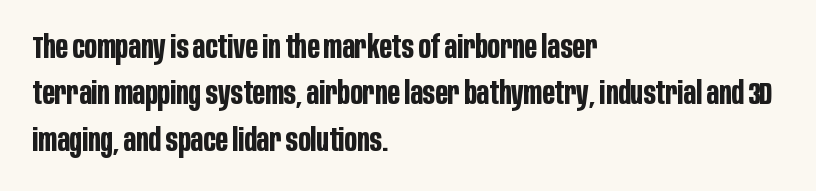
Q: Is the text bold? A: Yes.
Q: Is the text italic (slanted)? A: No, it is upright.
Q: Is the typeface a serif or a sans-serif typeface? A: Sans-serif.
Q: Is the text underlined? A: No.
Q: How is the paragraph aligned? A: Left-aligned.
Q: Is the spacing between letters normal or unusually wide? A: Normal.
Q: Is the spacing between lines tight, normal or loose? A: Normal.
Q: Width (condensed, normal, or wide)? A: Condensed.
Q: Stroke contrast? A: Low.
Q: x-height? A: Large.
Q: Monospaced? A: No.
